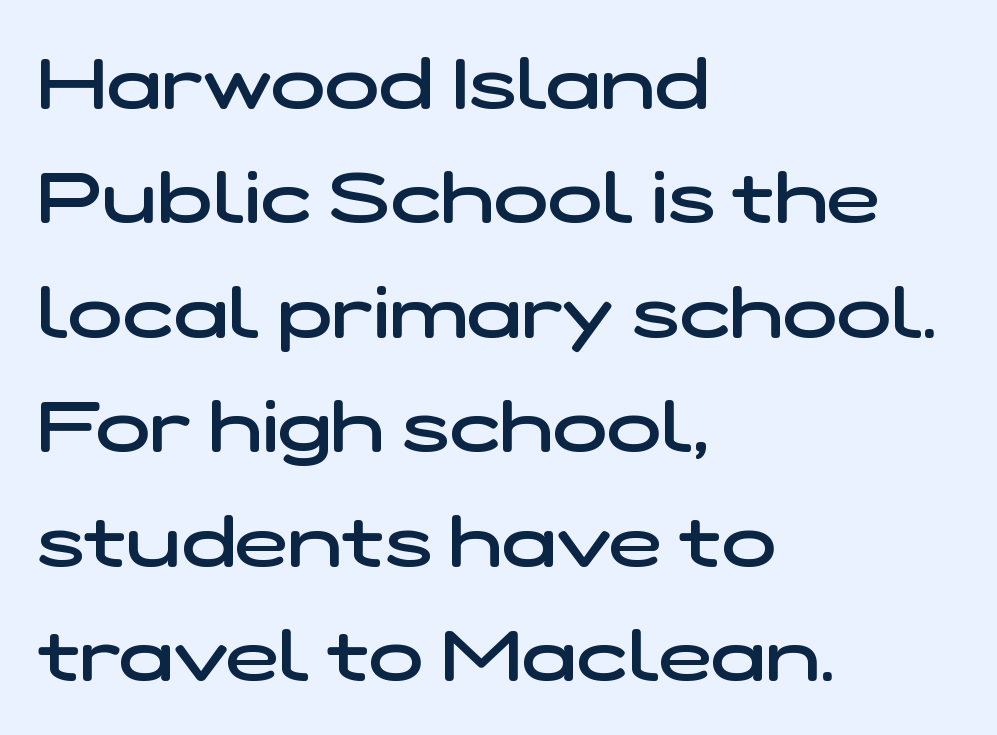
{"serif": "no", "bold": "semi", "weight": "semibold", "width": "wide", "stroke_contrast": "low", "x_height": "medium", "monospaced": "no", "underline": "no", "align": "left", "line_spacing": "normal", "line_spacing_ratio": 1.59, "letter_spacing": "normal", "letter_spacing_em": 0.0, "glyph_px": 72}
